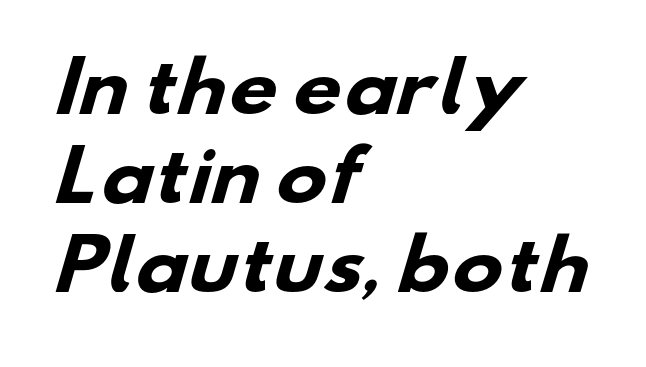
The image shows 68 px heavy, wide sans-serif type; set left-aligned, normal line spacing (1.31x), normal letter spacing, not underlined; low stroke contrast and a small x-height.
